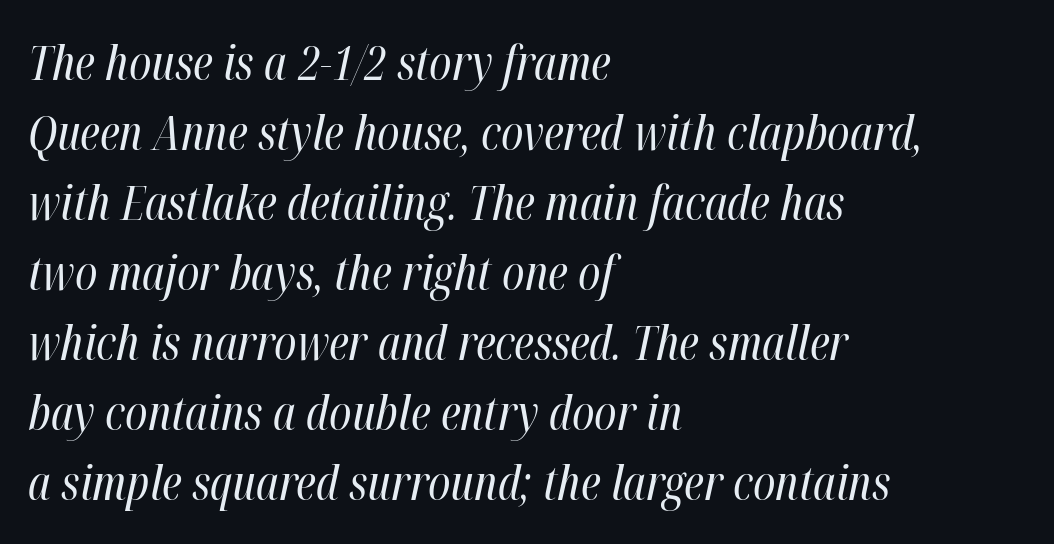
Q: Is the text bold? A: No.
Q: Is the text italic (slanted)? A: Yes, it leans right by about 12 degrees.
Q: Is the text underlined? A: No.
Q: How is the paragraph aligned? A: Left-aligned.
Q: Is the spacing between letters normal or unusually wide? A: Normal.
Q: Is the spacing between lines tight, normal or loose? A: Normal.
Q: Width (condensed, normal, or wide)? A: Condensed.
Q: Stroke contrast? A: High.
Q: x-height? A: Medium.
Q: Monospaced? A: No.
